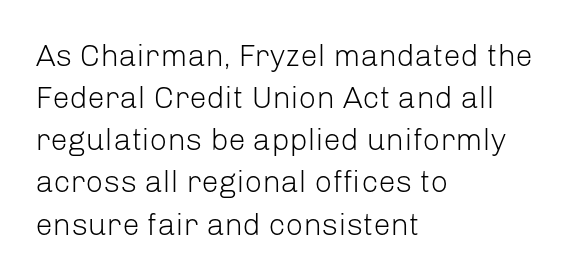
The image shows 31 px light sans-serif type, upright; set left-aligned, normal line spacing (1.36x), normal letter spacing, not underlined; low stroke contrast and a medium x-height.
